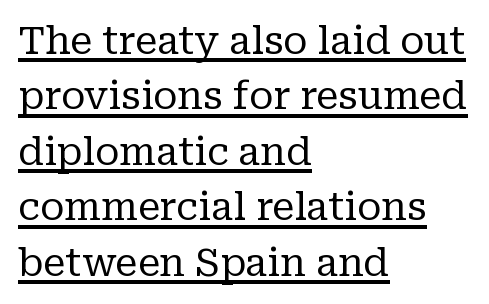
The image shows 38 px regular-weight serif type, upright; set left-aligned, normal line spacing (1.46x), normal letter spacing, underlined; low stroke contrast and a medium x-height.
